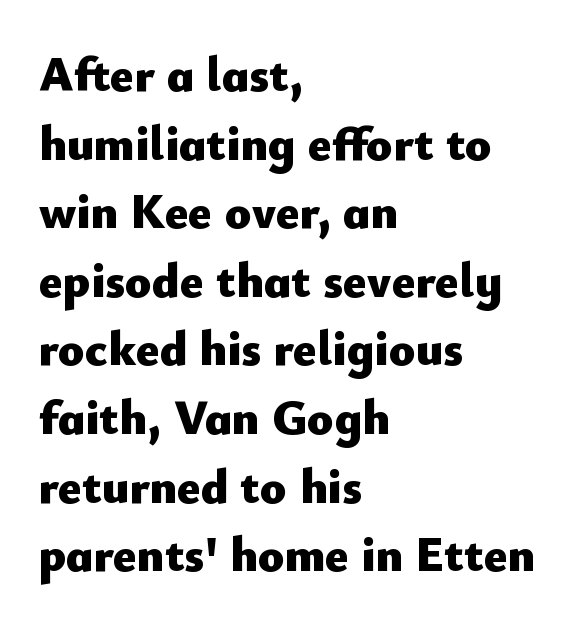
The image shows 49 px heavy sans-serif type, upright; set left-aligned, normal line spacing (1.4x), normal letter spacing, not underlined; low stroke contrast and a small x-height.
